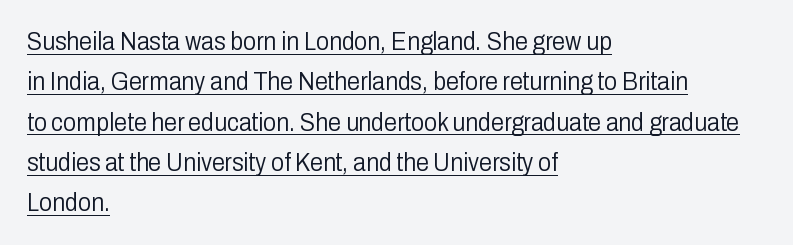
{"italic": "no", "bold": "no", "underline": "yes", "align": "left", "line_spacing": "normal", "line_spacing_ratio": 1.55, "letter_spacing": "normal", "letter_spacing_em": 0.0, "glyph_px": 26}
